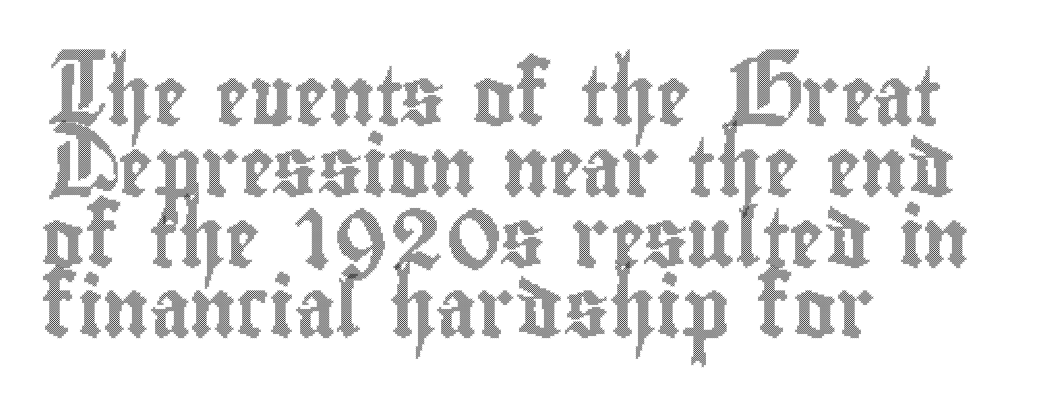
A typesetter would call this proportional, since set widths differ per character. Designer's note — italics off, roman on. Does extra space separate the letters? No, they use regular spacing. The baseline area is clear.
